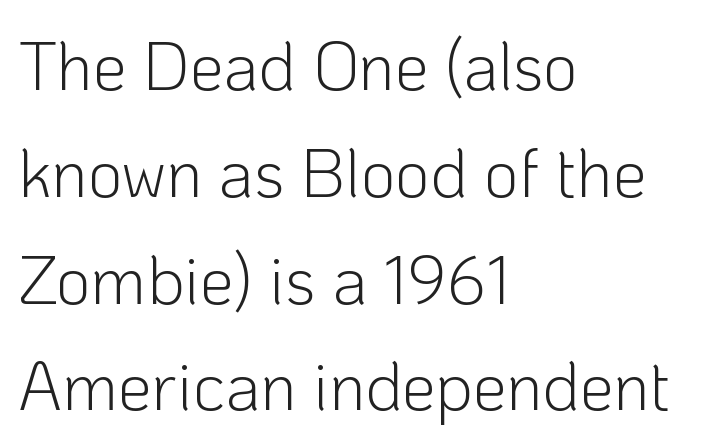
{"serif": "no", "italic": "no", "bold": "no", "weight": "light", "width": "normal", "stroke_contrast": "low", "x_height": "medium", "monospaced": "no", "underline": "no", "align": "left", "line_spacing": "normal", "line_spacing_ratio": 1.57, "letter_spacing": "normal", "letter_spacing_em": 0.0, "glyph_px": 68}
